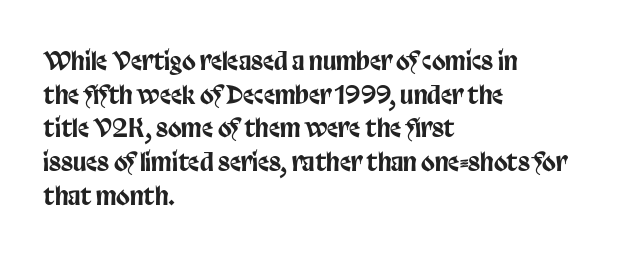
Q: Is the text italic (slanted)? A: No, it is upright.
Q: Is the text underlined? A: No.
Q: How is the paragraph aligned? A: Left-aligned.
Q: Is the spacing between letters normal or unusually wide? A: Normal.
Q: Is the spacing between lines tight, normal or loose? A: Normal.
